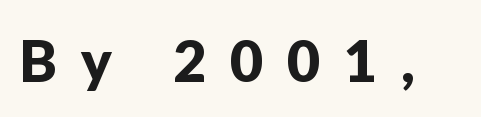
Q: Is the text italic (slanted)? A: No, it is upright.
Q: Is the typeface a serif or a sans-serif typeface? A: Sans-serif.
Q: Is the text underlined? A: No.
Q: Is the spacing between letters normal or unusually wide? A: Unusually wide.
Q: Width (condensed, normal, or wide)? A: Normal.
Q: Stroke contrast? A: Low.
Q: x-height? A: Medium.
Q: Monospaced? A: No.
